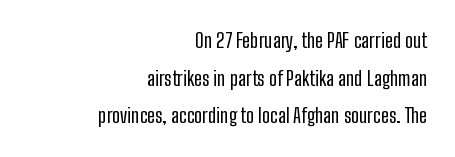
Q: Is the text bold? A: No.
Q: Is the text italic (slanted)? A: No, it is upright.
Q: Is the text underlined? A: No.
Q: How is the paragraph aligned? A: Right-aligned.
Q: Is the spacing between letters normal or unusually wide? A: Normal.
